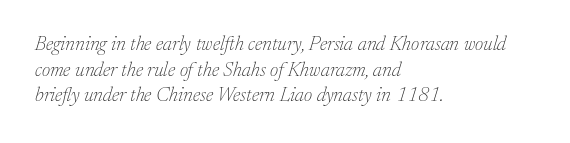
The glyphs look as if they've been sheared to an angle. The lines sit at an ordinary, default distance from one another. Caption: face not bold, strokes unweighted. Caption: multi-line text, flush left, ragged right.
